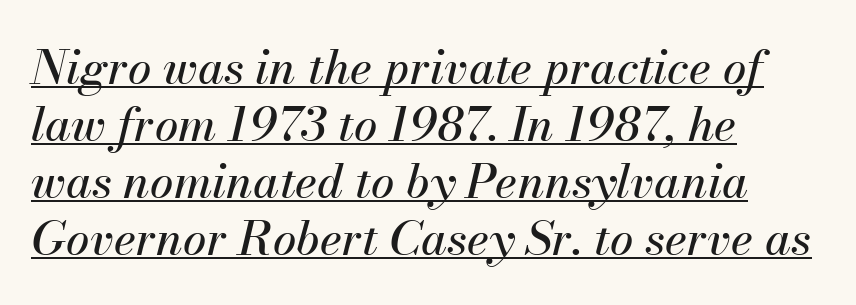
Does the lettering tilt? It does — this is italic. The rendering uses natural spacing where letterforms have individual widths. Every row of glyphs begins at an identical x-position on the left. The rendered words wear a rule along their underside. Nobody touched the tracking dial on this one.
